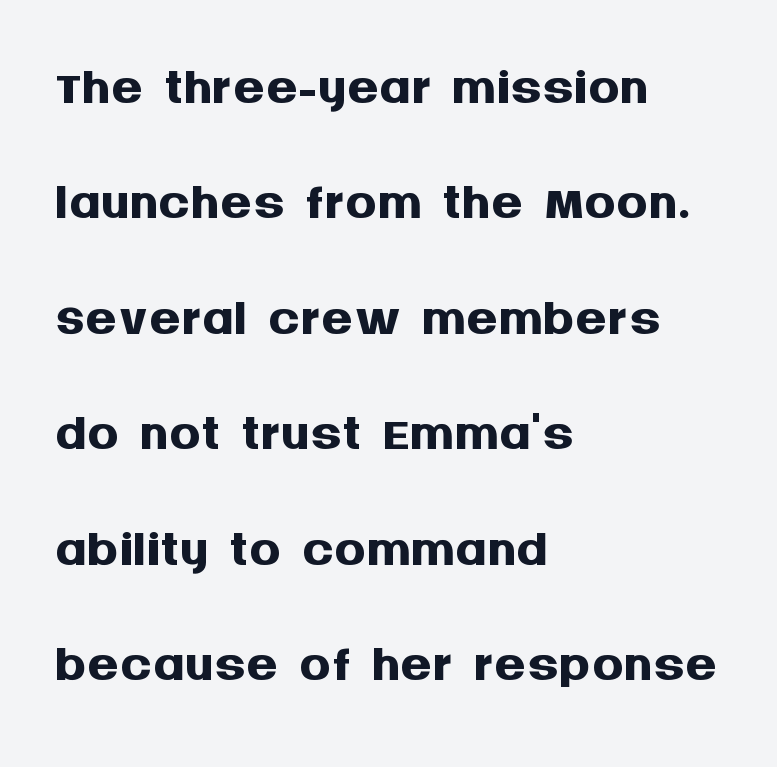
The image shows 78 px semibold sans-serif type, upright; set left-aligned, normal line spacing (1.48x), normal letter spacing, not underlined; medium stroke contrast and a large x-height.
